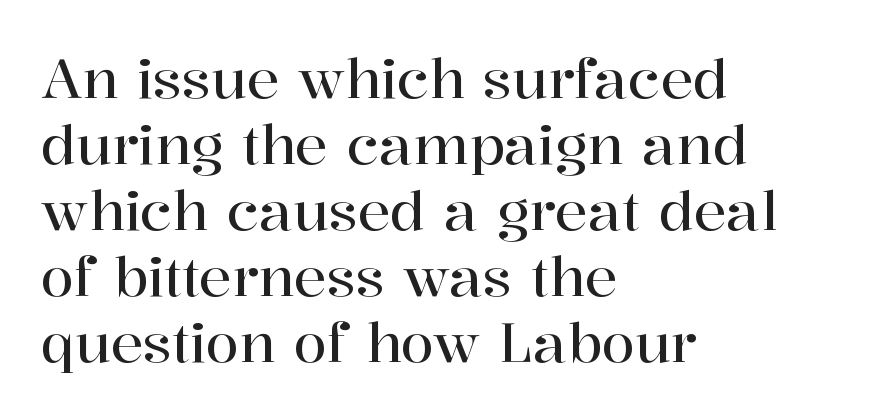
{"serif": "yes", "italic": "no", "width": "normal", "stroke_contrast": "high", "x_height": "medium", "monospaced": "no", "underline": "no", "align": "left", "line_spacing_ratio": 1.22, "letter_spacing": "normal", "letter_spacing_em": 0.0, "glyph_px": 54}
